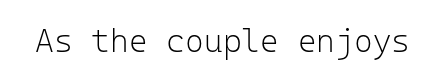
{"serif": "no", "italic": "no", "bold": "no", "weight": "light", "width": "normal", "stroke_contrast": "low", "x_height": "medium", "monospaced": "yes", "underline": "no", "letter_spacing": "normal", "letter_spacing_em": 0.0, "glyph_px": 32}
